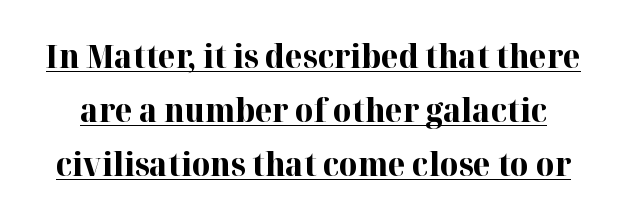
The face used here is proportionally spaced, like ordinary book or web type. Rendered with straight, roman letterforms. This block has exactly the height ordinary leading produces. What decoration does the sample have? An underline. This is serif lettering, the kind often seen in printed books.
